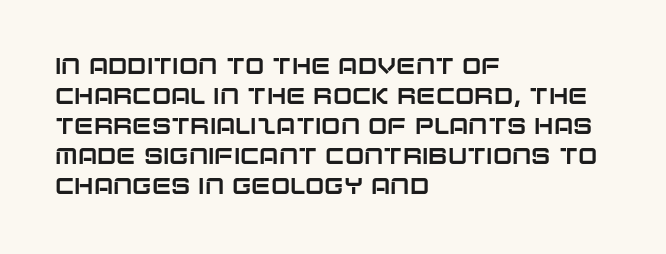
{"italic": "no", "underline": "no", "align": "left", "line_spacing": "normal", "line_spacing_ratio": 1.3, "letter_spacing": "normal", "letter_spacing_em": 0.0, "glyph_px": 23}
